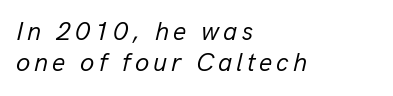
The image shows 26 px text type, italic (leaning right); set left-aligned, line spacing 1.21x, not underlined.
